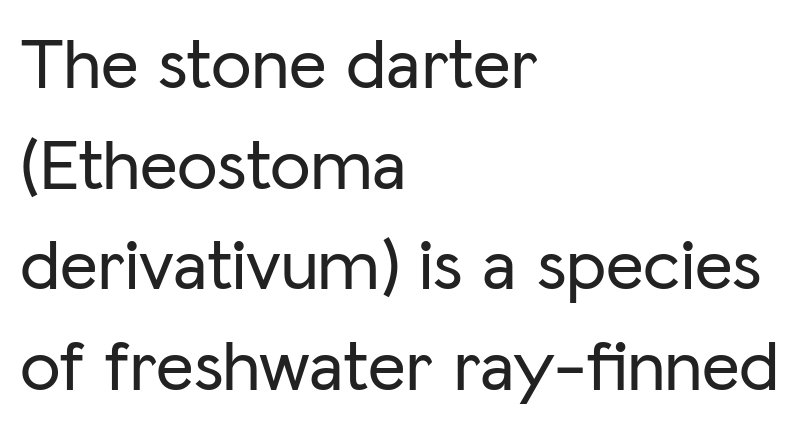
Alignment: flush left. Think of a printed novel: that variable character pitch is what you see here. Grotesque or geometric, the face here clearly has no serifs. Anything drawn beneath the words? Only blank space.
